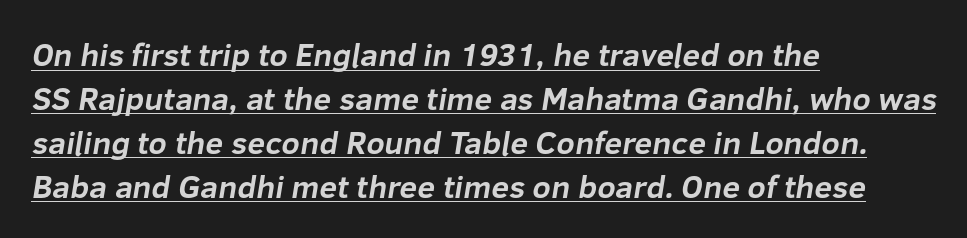
The image shows 32 px bold sans-serif type; set left-aligned, normal line spacing (1.37x), normal letter spacing, underlined; low stroke contrast and a medium x-height.
